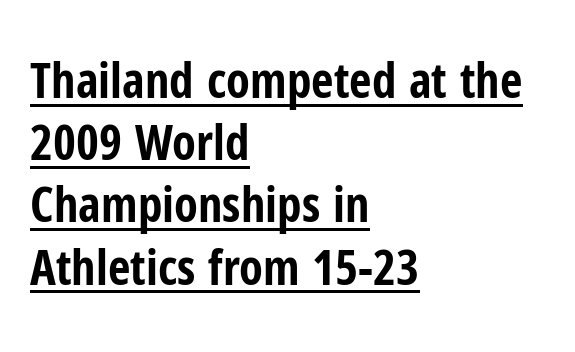
Look at the bottom of the vertical strokes: they stop flat, with no serifs. Think of a printed novel: that variable character pitch is what you see here. The rendering uses a moderate line-height, typical for paragraphs. Glance below the letters and you will spot a drawn line.
